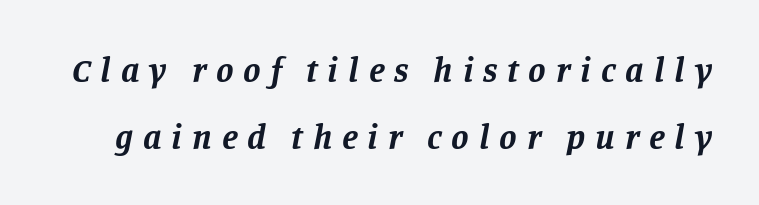
{"serif": "yes", "italic": "yes", "lean": "right", "slant_degrees": 11, "bold": "yes", "weight": "bold", "width": "normal", "stroke_contrast": "low", "x_height": "large", "monospaced": "no", "underline": "no", "line_spacing": "loose", "line_spacing_ratio": 1.91, "letter_spacing": "wide", "letter_spacing_em": 0.28, "glyph_px": 35}
